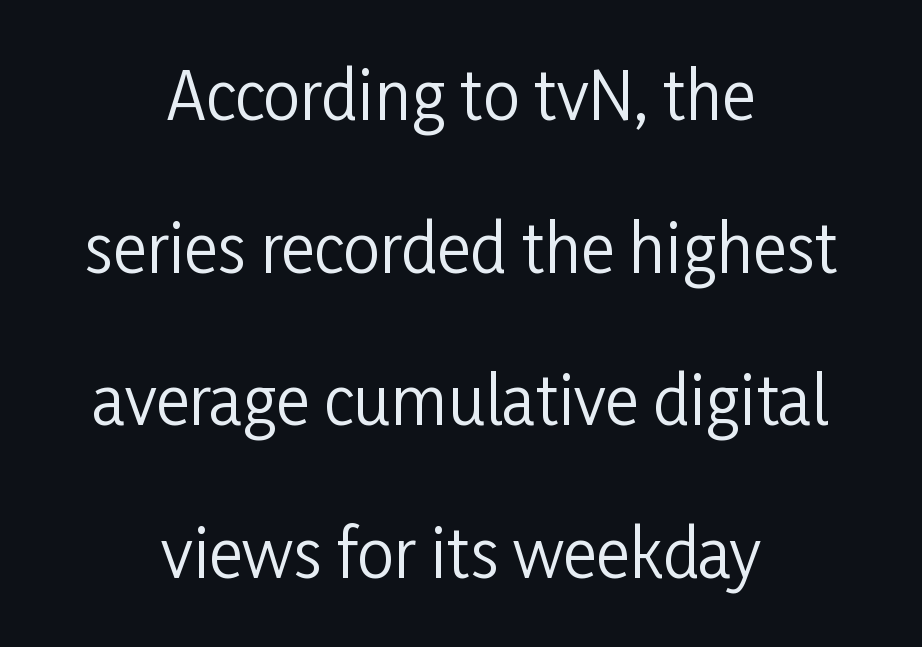
Q: Is the text bold? A: No.
Q: Is the text italic (slanted)? A: No, it is upright.
Q: Is the typeface a serif or a sans-serif typeface? A: Sans-serif.
Q: Is the text underlined? A: No.
Q: How is the paragraph aligned? A: Centered.
Q: Is the spacing between letters normal or unusually wide? A: Normal.
Q: Is the spacing between lines tight, normal or loose? A: Loose.
Q: Width (condensed, normal, or wide)? A: Condensed.
Q: Stroke contrast? A: Low.
Q: x-height? A: Medium.
Q: Monospaced? A: No.
